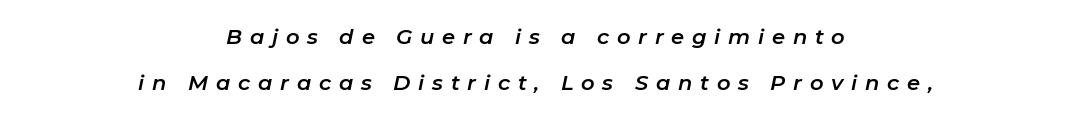
Notice how the stems are inclined rather than vertical — that's the hallmark of italics. The tracking reads as deliberately expanded to a designer's eye. The lines in this sample share a center point and differ in where they start and stop. One glance says open: line gaps are wider than usual.
